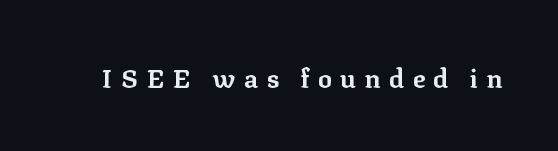
The specimen omits any rule beneath the text block's lines. The font's upright variant was chosen for this text. The tracking jumps out immediately: characters are airy and widely separated. The passage shown is emphatically bold.
